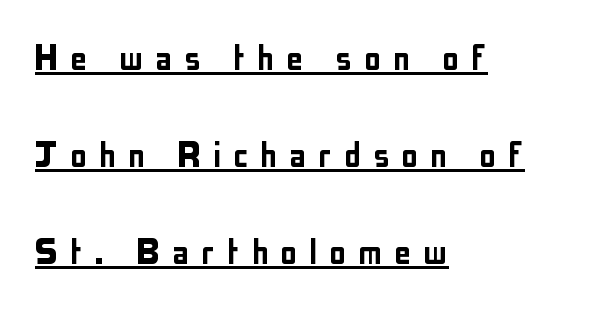
{"serif": "no", "italic": "no", "width": "condensed", "stroke_contrast": "low", "x_height": "medium", "monospaced": "no", "underline": "yes", "align": "left", "line_spacing": "loose", "line_spacing_ratio": 2.26, "letter_spacing": "wide", "letter_spacing_em": 0.27, "glyph_px": 43}
